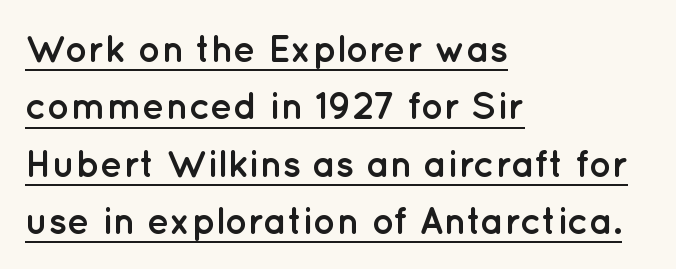
{"serif": "no", "italic": "no", "bold": "yes", "weight": "semibold", "width": "normal", "stroke_contrast": "low", "x_height": "medium", "monospaced": "no", "underline": "yes", "align": "left", "line_spacing": "normal", "line_spacing_ratio": 1.51, "letter_spacing": "normal", "letter_spacing_em": 0.0, "glyph_px": 38}
